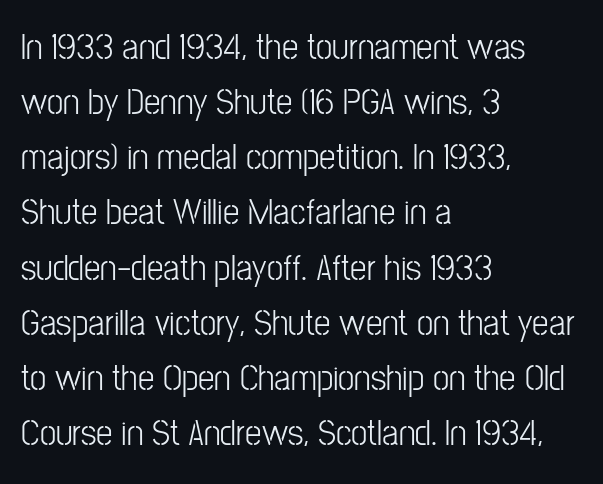
A typesetter would call this leading conventional body-copy spacing. Looks like regular typesetting: each glyph gets only the width it needs. On a weight scale, this lands at 450 or below. Every row of glyphs begins at an identical x-position on the left. Between one letter and the next there's only the usual sliver of space. A roman cut, with each character standing at attention.
